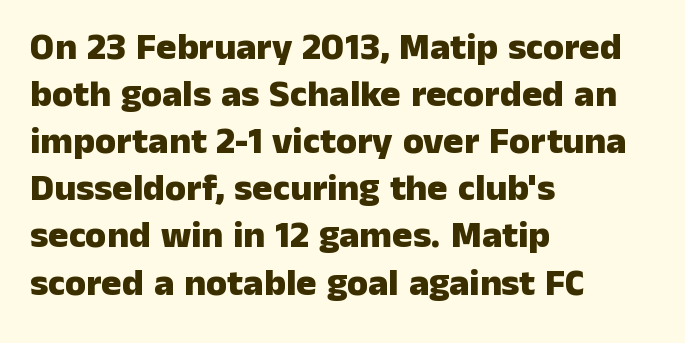
Q: Is the text bold? A: Yes.
Q: Is the text italic (slanted)? A: No, it is upright.
Q: Is the typeface a serif or a sans-serif typeface? A: Sans-serif.
Q: Is the text underlined? A: No.
Q: How is the paragraph aligned? A: Left-aligned.
Q: Is the spacing between letters normal or unusually wide? A: Normal.
Q: Width (condensed, normal, or wide)? A: Normal.
Q: Stroke contrast? A: Low.
Q: x-height? A: Medium.
Q: Monospaced? A: No.
